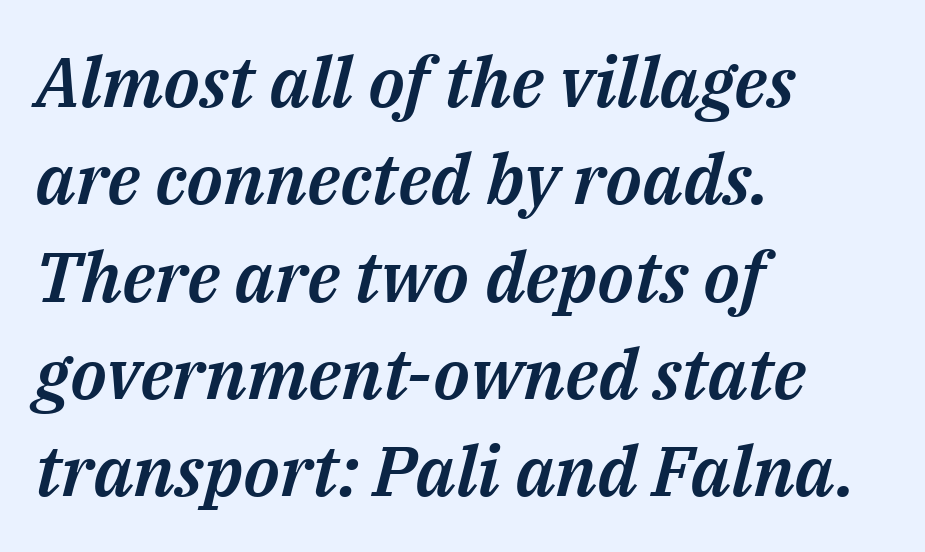
You could not count columns in this text — the font is proportionally spaced. The letterforms sit shoulder to shoulder at normal distance. Every row of glyphs begins at an identical x-position on the left. Compared with typical paragraphs, the rows here are spaced about the same.
